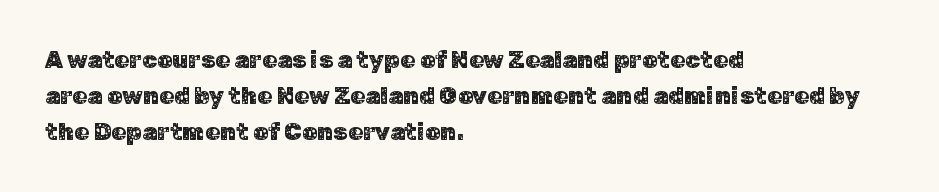
Leading: standard. Ascenders rise straight up at ninety degrees. Nobody drew a line under any word here. Here the glyphs are tracked normally, forming tight word shapes. All the whitespace from short lines collects on the right.
